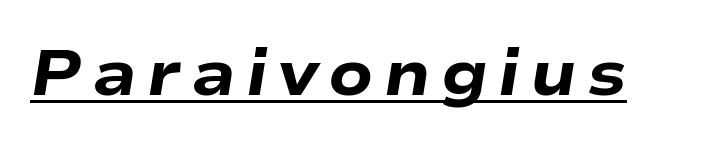
The characters look thick and weighty, a clear bold. Compared with ordinary roman type, these characters are visibly tilted. Do the characters align in a grid? No, the font is proportional. A baseline rule has been typeset under these characters.
